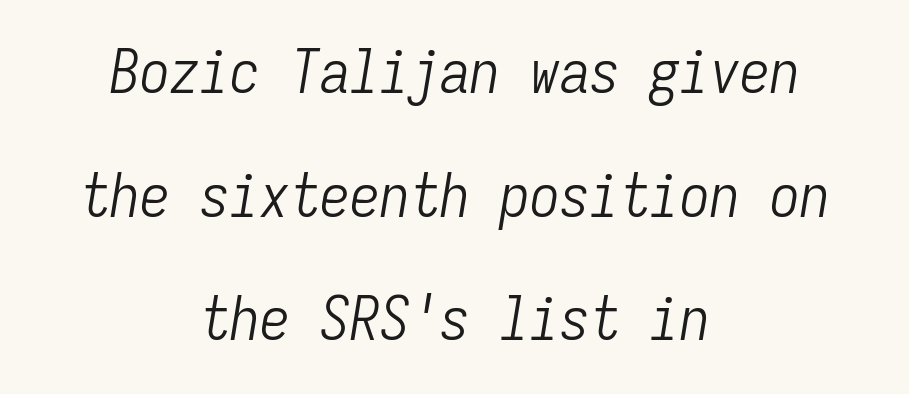
The image shows 60 px light, condensed type, italic (leaning right), monospaced; set centered, loose line spacing (2.06x), normal letter spacing, not underlined; low stroke contrast and a medium x-height.
